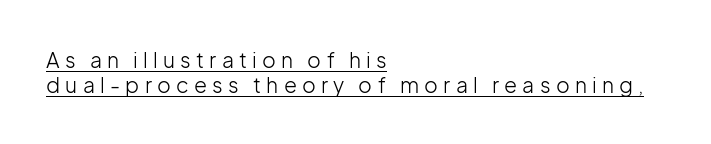
{"italic": "no", "bold": "no", "underline": "yes", "align": "left", "line_spacing_ratio": 1.19, "letter_spacing": "wide", "letter_spacing_em": 0.25, "glyph_px": 21}
